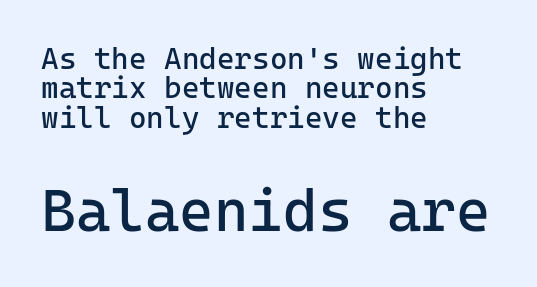
The image shows 59 px regular-weight sans-serif type, upright, monospaced; set left-aligned, tight line spacing (0.98x), normal letter spacing, not underlined; the second (bottom) block is 1.97x larger; low stroke contrast and a medium x-height.
